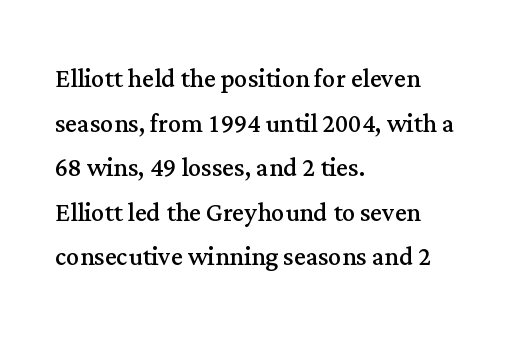
{"serif": "yes", "italic": "no", "bold": "no", "weight": "regular", "width": "normal", "stroke_contrast": "medium", "x_height": "medium", "monospaced": "no", "underline": "no", "align": "left", "line_spacing": "normal", "line_spacing_ratio": 1.35, "letter_spacing": "normal", "letter_spacing_em": 0.0, "glyph_px": 33}
